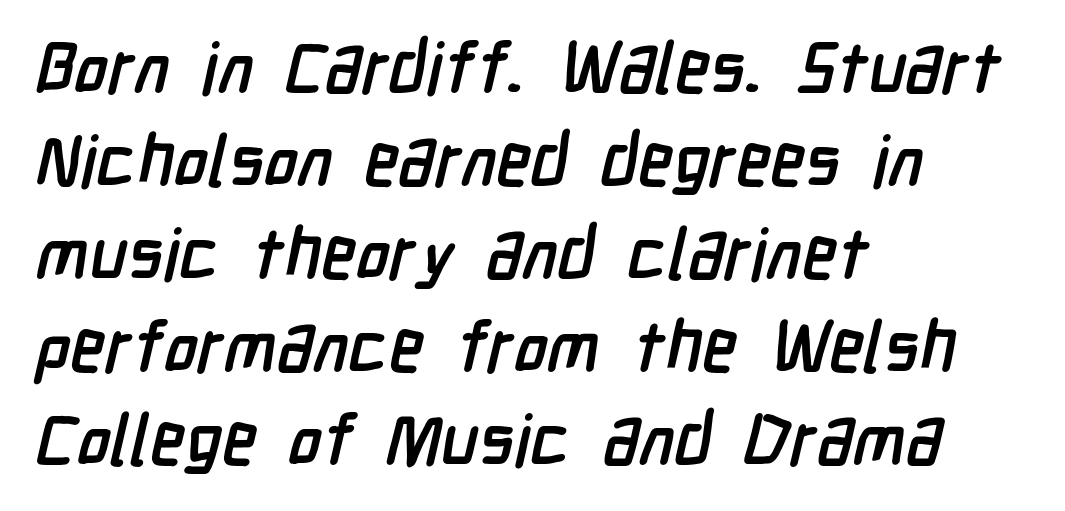
The face used here is proportionally spaced, like ordinary book or web type. Plenty of ink on the page — the face is bold. Is there much room between lines? A standard amount, neither cramped nor airy. This sample uses plain, unmodified letter spacing.
